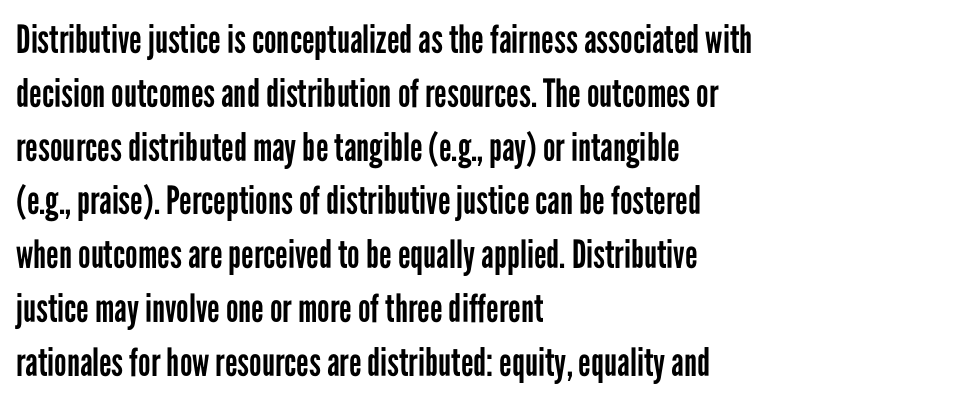
{"serif": "no", "italic": "no", "bold": "no", "weight": "regular", "width": "condensed", "stroke_contrast": "low", "x_height": "medium", "monospaced": "no", "underline": "no", "align": "left", "line_spacing": "normal", "line_spacing_ratio": 1.38, "letter_spacing": "normal", "letter_spacing_em": 0.0, "glyph_px": 39}
